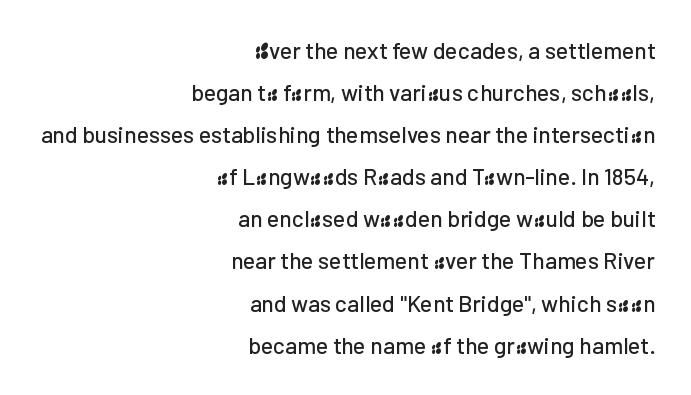
Each word holds together tightly as a unit, with standard inter-letter gaps. The foot of each line stays bare and open. You can tell it's not italic because the verticals are truly vertical. These lines are set flush right with a ragged left edge.
